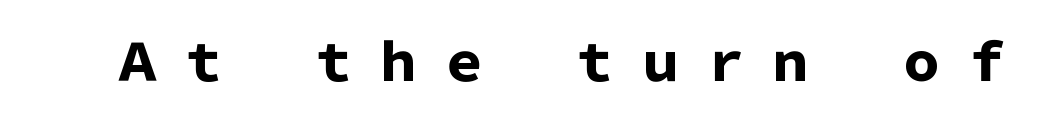
{"serif": "no", "italic": "no", "bold": "yes", "weight": "heavy", "width": "normal", "stroke_contrast": "low", "x_height": "medium", "monospaced": "no", "underline": "no", "letter_spacing": "wide", "letter_spacing_em": 0.28, "glyph_px": 51}
